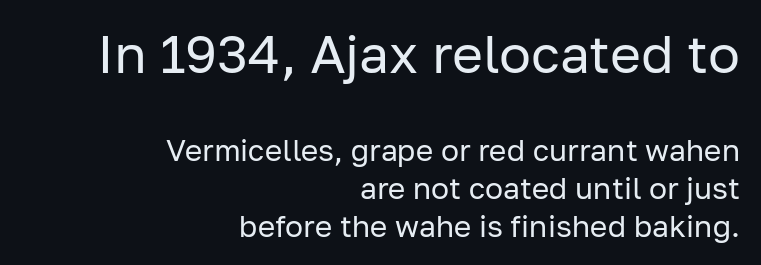
Q: Is the text bold? A: No.
Q: Is the text italic (slanted)? A: No, it is upright.
Q: Is the typeface a serif or a sans-serif typeface? A: Sans-serif.
Q: Is the text underlined? A: No.
Q: How is the paragraph aligned? A: Right-aligned.
Q: Is the spacing between letters normal or unusually wide? A: Normal.
Q: Is the spacing between lines tight, normal or loose? A: Normal.
Q: Which block of text is set in a larger size, the first (top) or the second (bottom)? A: The first (top) one.
Q: Width (condensed, normal, or wide)? A: Normal.
Q: Stroke contrast? A: Low.
Q: x-height? A: Medium.
Q: Monospaced? A: No.
